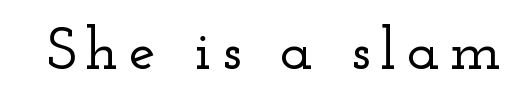
{"serif": "yes", "italic": "no", "width": "wide", "stroke_contrast": "low", "x_height": "small", "monospaced": "no", "underline": "no", "glyph_px": 60}
